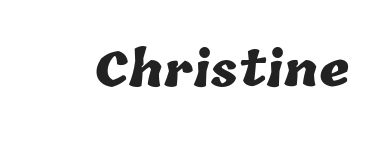
The image shows 47 px heavy type; set normal letter spacing, not underlined; low stroke contrast and a medium x-height.
